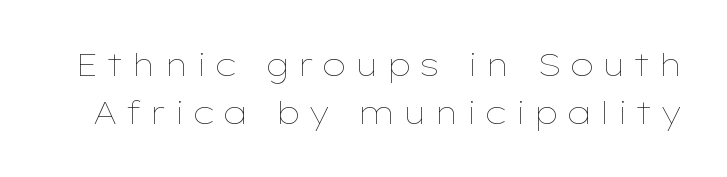
Q: Is the text bold? A: No.
Q: Is the text italic (slanted)? A: No, it is upright.
Q: Is the text underlined? A: No.
Q: Is the spacing between letters normal or unusually wide? A: Unusually wide.
Q: Is the spacing between lines tight, normal or loose? A: Normal.
Q: Width (condensed, normal, or wide)? A: Wide.
Q: Stroke contrast? A: Low.
Q: x-height? A: Medium.
Q: Monospaced? A: No.
